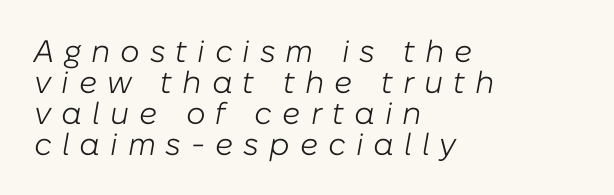
{"italic": "yes", "lean": "right", "slant_degrees": 10, "bold": "no", "weight": "light", "width": "normal", "stroke_contrast": "low", "x_height": "medium", "monospaced": "no", "underline": "no", "align": "left", "line_spacing": "tight", "line_spacing_ratio": 1.0, "letter_spacing": "wide", "letter_spacing_em": 0.32, "glyph_px": 31}
